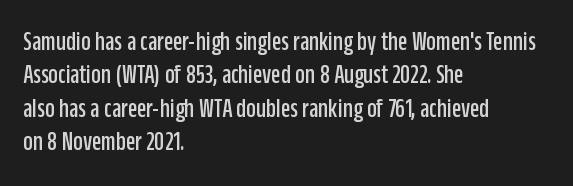
The specimen reads as upright at a glance. The words here are not underlined. Horizontal alignment here is leftward, the default for most running prose. The gaps between neighbouring characters are ordinary and unremarkable.
